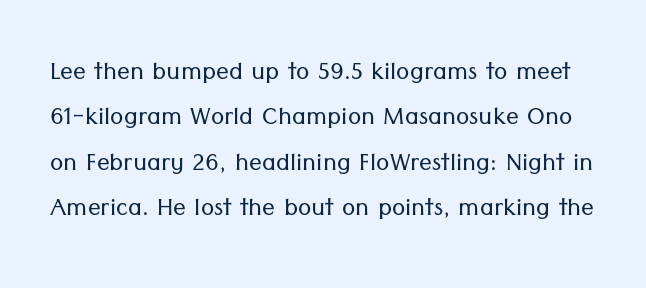
Q: Is the text bold? A: No.
Q: Is the text italic (slanted)? A: No, it is upright.
Q: Is the typeface a serif or a sans-serif typeface? A: Sans-serif.
Q: Is the text underlined? A: No.
Q: Is the spacing between letters normal or unusually wide? A: Normal.
Q: Is the spacing between lines tight, normal or loose? A: Normal.
Q: Width (condensed, normal, or wide)? A: Normal.
Q: Stroke contrast? A: Low.
Q: x-height? A: Medium.
Q: Monospaced? A: No.
